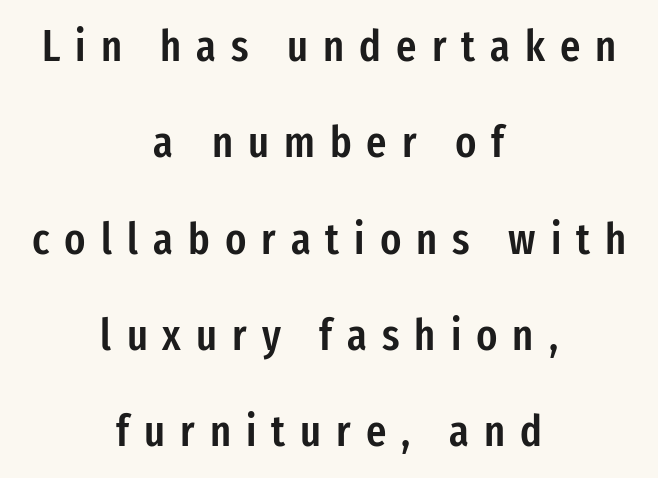
The image shows 44 px semibold, condensed sans-serif type, upright; set centered, loose line spacing (2.19x), unusually wide letter spacing (+0.34 em), not underlined; low stroke contrast and a medium x-height.
